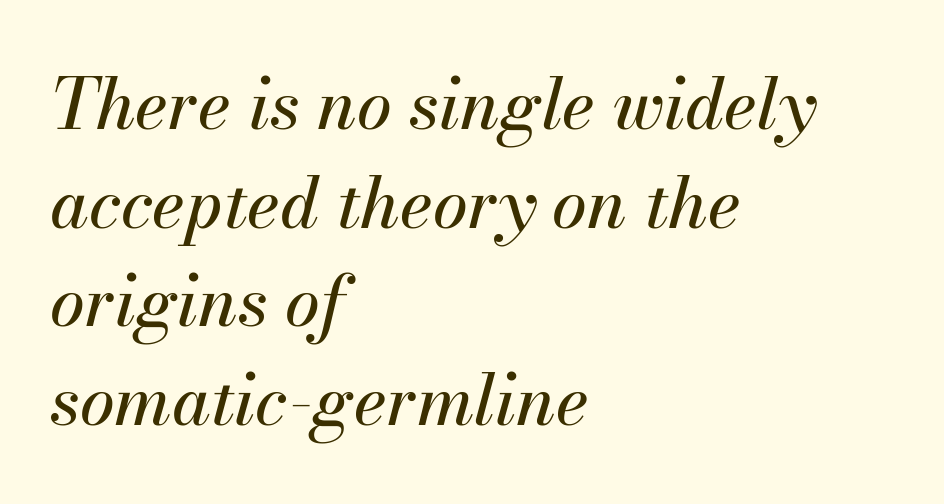
Plain, unruled lines of type. The letters are slanted; this is an italic face. Evenly set lines give the paragraph a standard silhouette. The paragraph shown leans on its left margin.
